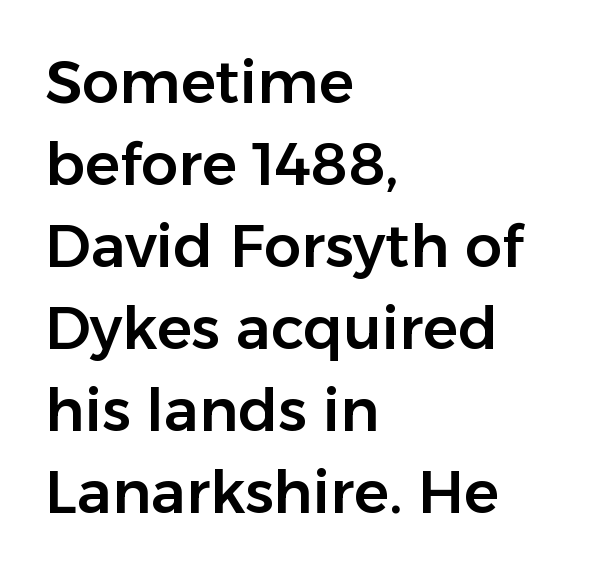
Q: Is the text italic (slanted)? A: No, it is upright.
Q: Is the typeface a serif or a sans-serif typeface? A: Sans-serif.
Q: Is the text underlined? A: No.
Q: How is the paragraph aligned? A: Left-aligned.
Q: Is the spacing between letters normal or unusually wide? A: Normal.
Q: Is the spacing between lines tight, normal or loose? A: Normal.
Q: Width (condensed, normal, or wide)? A: Normal.
Q: Stroke contrast? A: Low.
Q: x-height? A: Medium.
Q: Monospaced? A: No.
